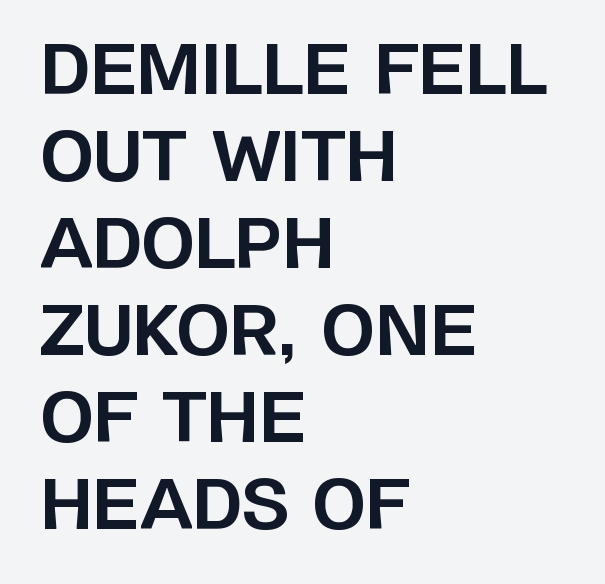
The image shows 69 px bold sans-serif type, upright; set left-aligned, normal line spacing (1.26x), normal letter spacing, not underlined; low stroke contrast and a large x-height.
